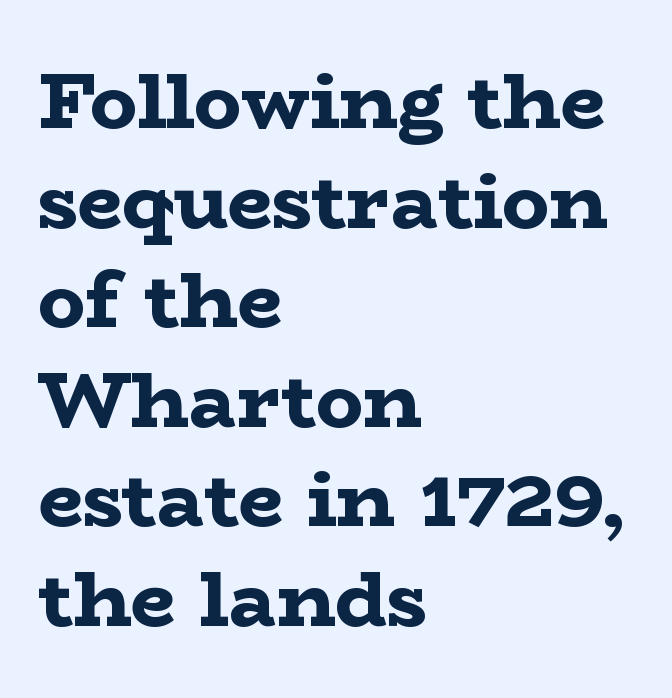
Q: Is the text bold? A: Yes.
Q: Is the text italic (slanted)? A: No, it is upright.
Q: Is the typeface a serif or a sans-serif typeface? A: Serif.
Q: Is the text underlined? A: No.
Q: How is the paragraph aligned? A: Left-aligned.
Q: Is the spacing between letters normal or unusually wide? A: Normal.
Q: Is the spacing between lines tight, normal or loose? A: Normal.
Q: Width (condensed, normal, or wide)? A: Wide.
Q: Stroke contrast? A: Low.
Q: x-height? A: Medium.
Q: Monospaced? A: No.
